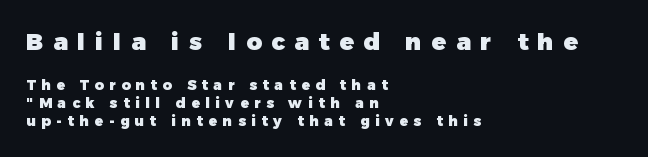
{"italic": "no", "bold": "yes", "underline": "no", "align": "left", "line_spacing": "normal", "line_spacing_ratio": 1.29, "letter_spacing": "wide", "letter_spacing_em": 0.4, "larger_block": "first", "size_ratio": 1.71, "glyph_px": 24}
